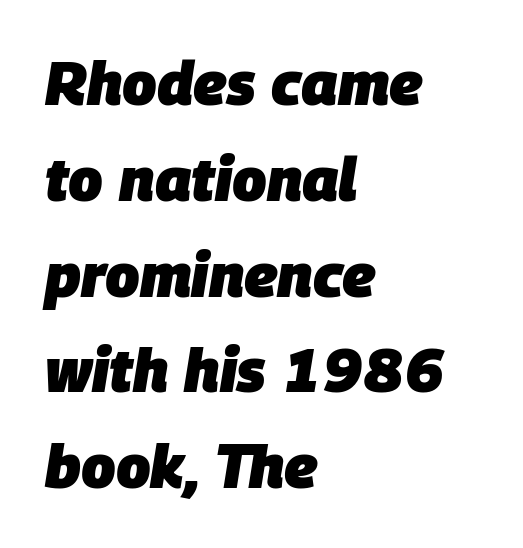
Q: Is the text bold? A: Yes.
Q: Is the text italic (slanted)? A: Yes, it leans right by about 9 degrees.
Q: Is the text underlined? A: No.
Q: How is the paragraph aligned? A: Left-aligned.
Q: Is the spacing between letters normal or unusually wide? A: Normal.
Q: Is the spacing between lines tight, normal or loose? A: Normal.
Q: Width (condensed, normal, or wide)? A: Normal.
Q: Stroke contrast? A: Low.
Q: x-height? A: Large.
Q: Monospaced? A: No.
